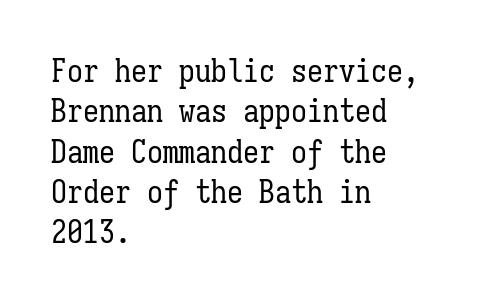
{"italic": "no", "bold": "no", "weight": "regular", "width": "condensed", "stroke_contrast": "low", "x_height": "medium", "monospaced": "yes", "underline": "no", "align": "left", "line_spacing": "normal", "line_spacing_ratio": 1.26, "letter_spacing": "normal", "letter_spacing_em": 0.0, "glyph_px": 32}
